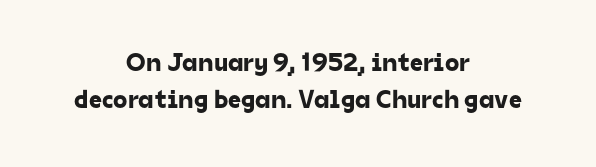
{"underline": "no", "align": "center", "line_spacing": "normal", "line_spacing_ratio": 1.44, "letter_spacing": "normal", "letter_spacing_em": 0.0, "glyph_px": 26}
